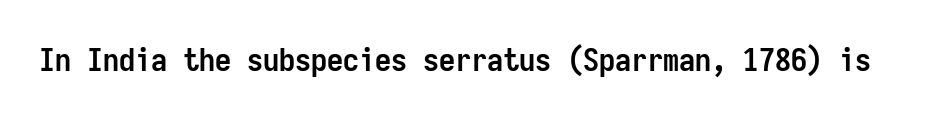
Grotesque or geometric, the face here clearly has no serifs. I'd describe the lettering as bold — thick and assertive. Monospaced: the letters line up in strict vertical columns. The words here are not underlined.
